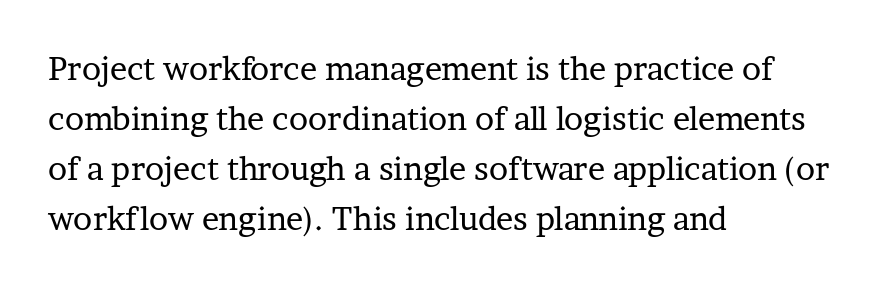
The image shows 32 px regular-weight serif type, upright; set left-aligned, normal line spacing (1.56x), normal letter spacing, not underlined; low stroke contrast and a medium x-height.
